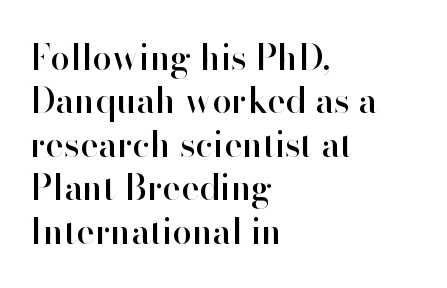
{"serif": "no", "italic": "no", "width": "normal", "stroke_contrast": "high", "x_height": "small", "monospaced": "no", "underline": "no", "align": "left", "line_spacing_ratio": 1.24, "letter_spacing": "normal", "letter_spacing_em": 0.0, "glyph_px": 35}
